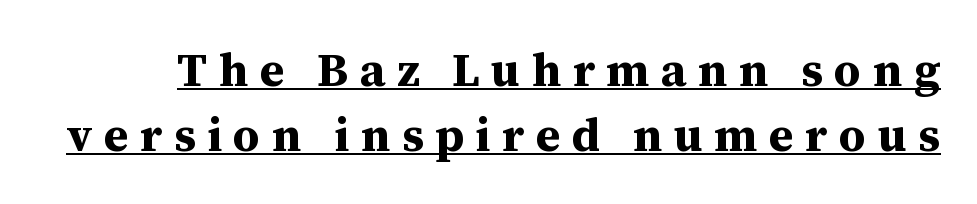
The characters display serif detailing at their extremities. Heft: maximum for text — a bold. Tracking here is generous; glyphs stand well apart from one another. This rendering features underlined lettering.
